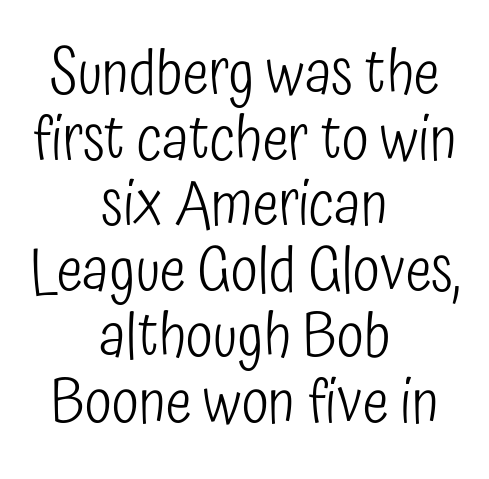
{"serif": "no", "italic": "no", "bold": "no", "weight": "light", "width": "condensed", "stroke_contrast": "low", "x_height": "medium", "monospaced": "no", "underline": "no", "align": "center", "line_spacing": "tight", "line_spacing_ratio": 1.06, "letter_spacing": "normal", "letter_spacing_em": 0.0, "glyph_px": 62}
